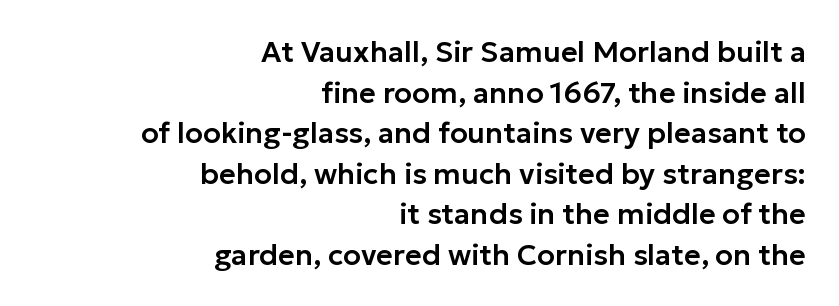
{"serif": "no", "italic": "no", "width": "normal", "stroke_contrast": "low", "x_height": "medium", "monospaced": "no", "underline": "no", "align": "right", "line_spacing": "normal", "line_spacing_ratio": 1.4, "letter_spacing": "normal", "letter_spacing_em": 0.0, "glyph_px": 29}
